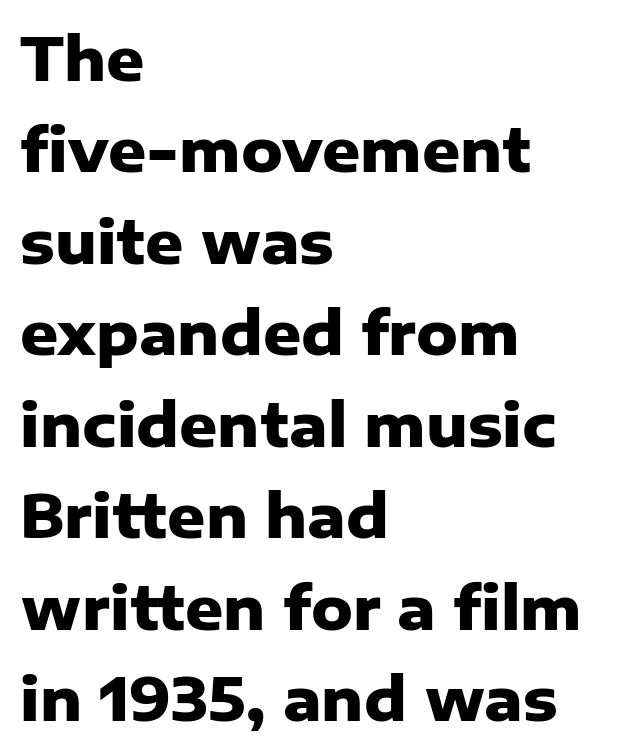
{"serif": "no", "italic": "no", "bold": "yes", "weight": "heavy", "width": "normal", "stroke_contrast": "low", "x_height": "medium", "monospaced": "no", "underline": "no", "align": "left", "line_spacing": "normal", "line_spacing_ratio": 1.55, "letter_spacing": "normal", "letter_spacing_em": 0.0, "glyph_px": 59}
